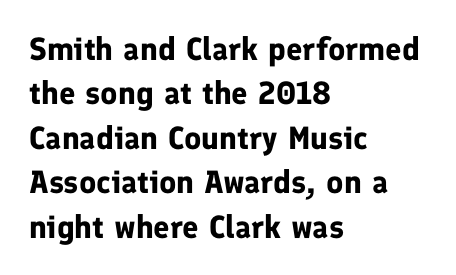
The image shows 32 px bold sans-serif type, upright; set left-aligned, normal line spacing (1.39x), normal letter spacing, not underlined; low stroke contrast and a medium x-height.
